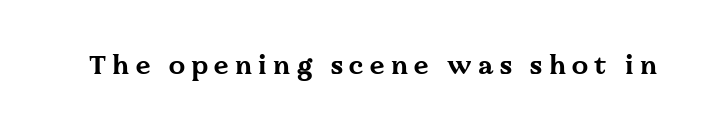
On the weight axis this lands at bold, roughly 700. Vertical strokes here are truly vertical. In terms of letterspacing, this is a distinctly airy, spread setting. The zone under the glyphs is completely vacant.
